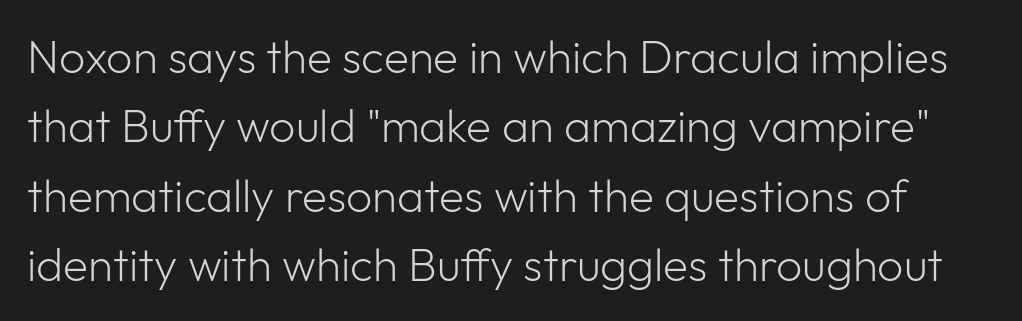
Q: Is the text bold? A: No.
Q: Is the text italic (slanted)? A: No, it is upright.
Q: Is the typeface a serif or a sans-serif typeface? A: Sans-serif.
Q: Is the text underlined? A: No.
Q: Is the spacing between letters normal or unusually wide? A: Normal.
Q: Is the spacing between lines tight, normal or loose? A: Normal.
Q: Width (condensed, normal, or wide)? A: Normal.
Q: Stroke contrast? A: Low.
Q: x-height? A: Medium.
Q: Monospaced? A: No.
